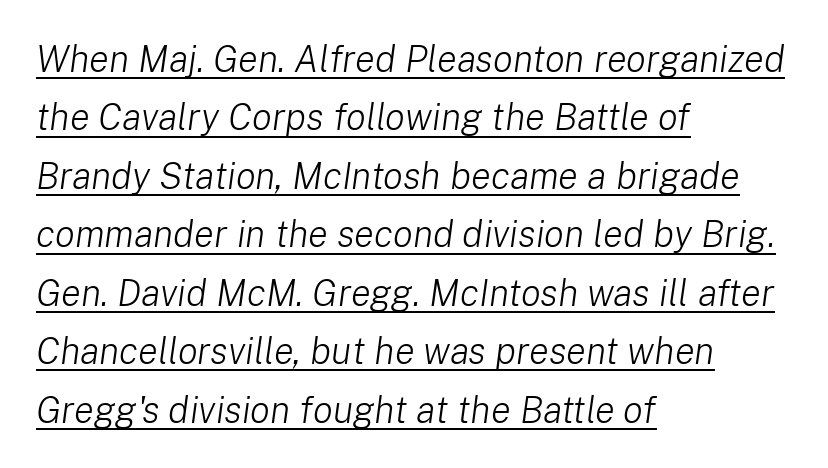
Nothing unusual about the tracking: characters are spaced as the font intends. Line beginnings align vertically; line endings do not. Regular leading. Each line of the rendering has a horizontal stroke beneath the glyphs.
